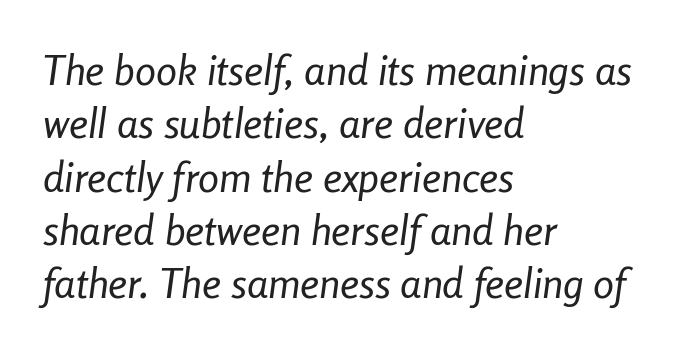
{"italic": "yes", "lean": "right", "slant_degrees": 8, "bold": "no", "weight": "regular", "width": "condensed", "stroke_contrast": "low", "x_height": "medium", "monospaced": "no", "underline": "no", "align": "left", "line_spacing": "normal", "line_spacing_ratio": 1.27, "letter_spacing": "normal", "letter_spacing_em": 0.0, "glyph_px": 42}
